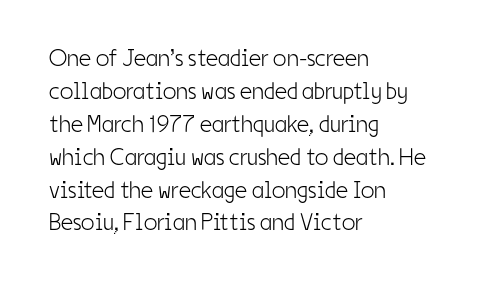
These lines stack with their left ends in a neat column. Letters rest on an invisible, unmarked baseline. The lines sit at an ordinary, default distance from one another. The type sits square on the baseline with zero lean. No letter is thick-stroked: the sample isn't bold. Default kerning and tracking; the words read as compact shapes.
